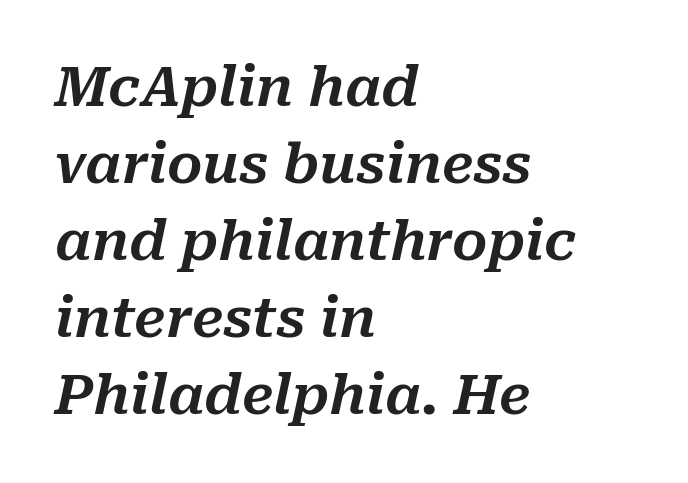
{"italic": "yes", "lean": "right", "slant_degrees": 10, "width": "normal", "stroke_contrast": "medium", "x_height": "medium", "monospaced": "no", "underline": "no", "align": "left", "line_spacing": "normal", "line_spacing_ratio": 1.4, "letter_spacing": "normal", "letter_spacing_em": 0.0, "glyph_px": 55}
